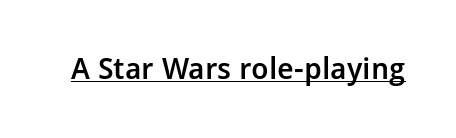
{"serif": "no", "italic": "no", "bold": "semi", "weight": "semibold", "width": "normal", "stroke_contrast": "low", "x_height": "medium", "monospaced": "no", "underline": "yes", "letter_spacing": "normal", "letter_spacing_em": 0.0, "glyph_px": 30}
